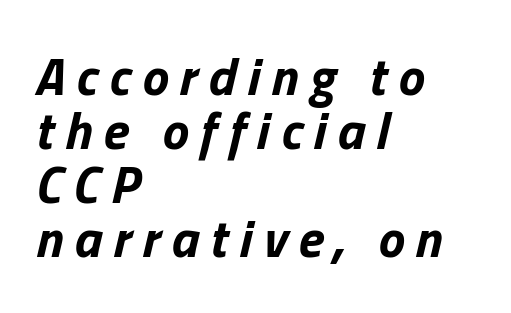
Q: Is the text bold? A: Yes.
Q: Is the text italic (slanted)? A: Yes, it leans right by about 13 degrees.
Q: Is the text underlined? A: No.
Q: How is the paragraph aligned? A: Left-aligned.
Q: Is the spacing between letters normal or unusually wide? A: Unusually wide.
Q: Is the spacing between lines tight, normal or loose? A: Tight.
Q: Width (condensed, normal, or wide)? A: Normal.
Q: Stroke contrast? A: Low.
Q: x-height? A: Medium.
Q: Monospaced? A: No.
